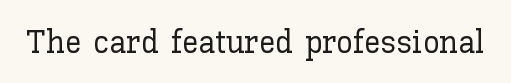
{"italic": "no", "width": "normal", "stroke_contrast": "low", "x_height": "medium", "monospaced": "no", "underline": "no", "letter_spacing": "normal", "letter_spacing_em": 0.0, "glyph_px": 33}
